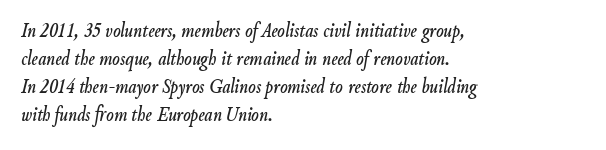
Q: Is the text italic (slanted)? A: Yes, it leans right by about 9 degrees.
Q: Is the text underlined? A: No.
Q: How is the paragraph aligned? A: Left-aligned.
Q: Is the spacing between letters normal or unusually wide? A: Normal.
Q: Is the spacing between lines tight, normal or loose? A: Normal.
